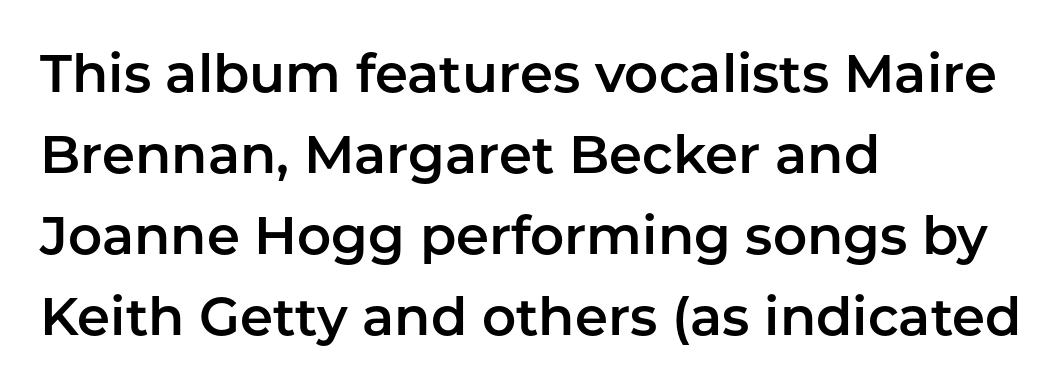
{"serif": "no", "italic": "no", "width": "normal", "stroke_contrast": "low", "x_height": "medium", "monospaced": "no", "underline": "no", "align": "left", "line_spacing": "normal", "line_spacing_ratio": 1.53, "letter_spacing": "normal", "letter_spacing_em": 0.0, "glyph_px": 53}
